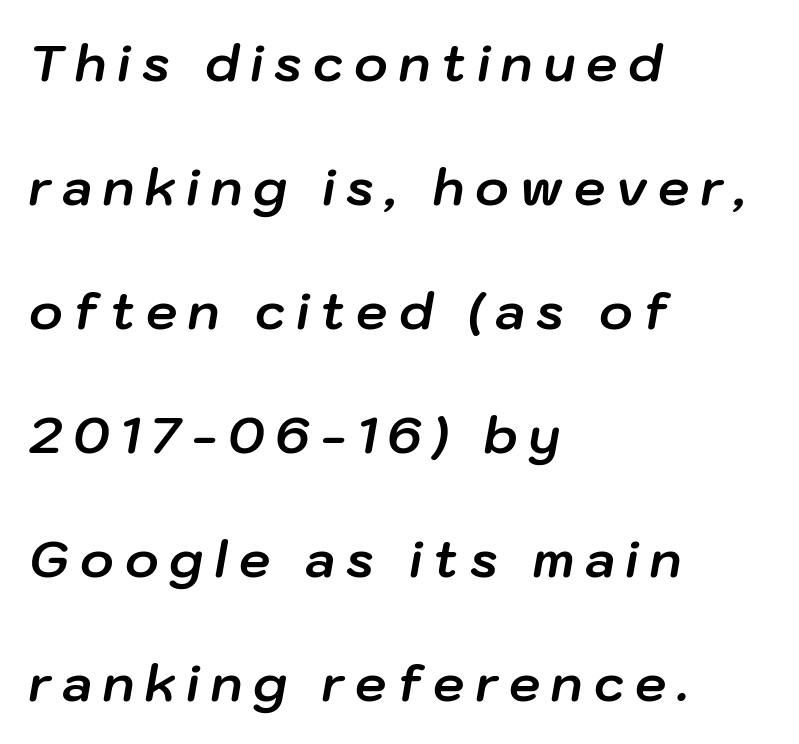
{"italic": "yes", "lean": "right", "slant_degrees": 10, "bold": "yes", "weight": "bold", "width": "normal", "stroke_contrast": "low", "x_height": "medium", "monospaced": "no", "underline": "no", "align": "left", "line_spacing": "loose", "line_spacing_ratio": 2.48, "letter_spacing": "wide", "letter_spacing_em": 0.22, "glyph_px": 50}
